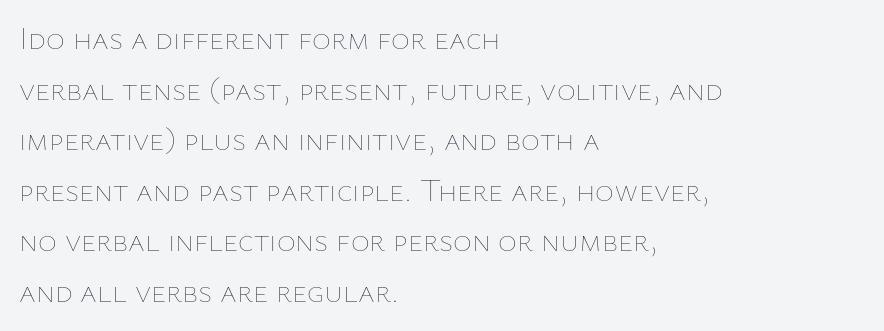
Q: Is the text bold? A: No.
Q: Is the text italic (slanted)? A: No, it is upright.
Q: Is the text underlined? A: No.
Q: How is the paragraph aligned? A: Left-aligned.
Q: Is the spacing between letters normal or unusually wide? A: Normal.
Q: Is the spacing between lines tight, normal or loose? A: Normal.
Q: Width (condensed, normal, or wide)? A: Normal.
Q: Stroke contrast? A: Low.
Q: x-height? A: Medium.
Q: Monospaced? A: No.
